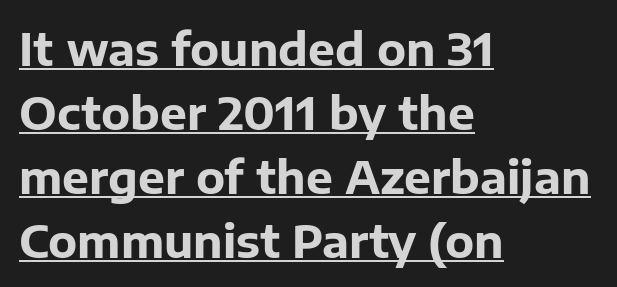
The image shows 45 px bold sans-serif type, upright; set left-aligned, normal line spacing (1.42x), normal letter spacing, underlined; low stroke contrast and a medium x-height.
